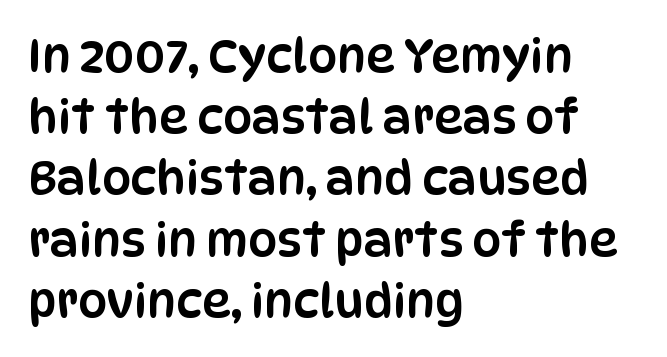
A sans-serif font was chosen for this passage. Plain, unruled lines of type. Short note: letters normally spaced. Every character sits straight up, as roman type does.
